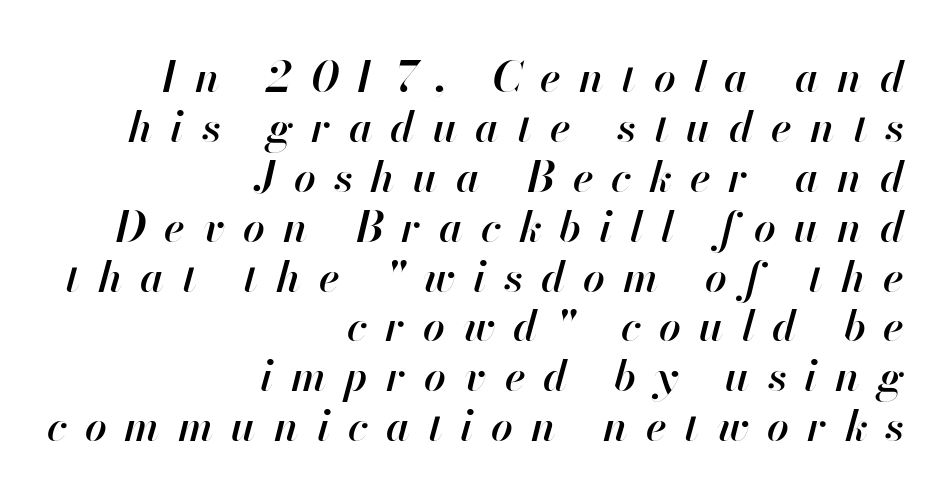
{"italic": "yes", "lean": "right", "slant_degrees": 13, "bold": "semi", "weight": "semibold", "width": "normal", "stroke_contrast": "high", "x_height": "small", "monospaced": "no", "underline": "no", "align": "right", "line_spacing_ratio": 1.16, "letter_spacing": "wide", "letter_spacing_em": 0.42, "glyph_px": 43}
